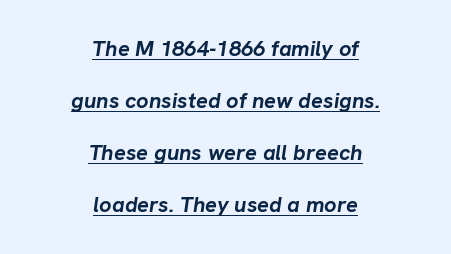
Q: Is the text bold? A: Yes.
Q: Is the text italic (slanted)? A: Yes, it leans right by about 8 degrees.
Q: Is the text underlined? A: Yes.
Q: How is the paragraph aligned? A: Centered.
Q: Is the spacing between letters normal or unusually wide? A: Normal.
Q: Is the spacing between lines tight, normal or loose? A: Loose.
